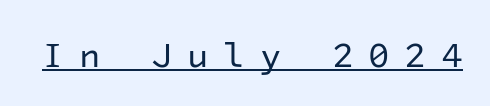
Q: Is the text bold? A: No.
Q: Is the text italic (slanted)? A: No, it is upright.
Q: Is the typeface a serif or a sans-serif typeface? A: Sans-serif.
Q: Is the text underlined? A: Yes.
Q: Is the spacing between letters normal or unusually wide? A: Unusually wide.
Q: Width (condensed, normal, or wide)? A: Normal.
Q: Stroke contrast? A: Low.
Q: x-height? A: Medium.
Q: Monospaced? A: Yes.
